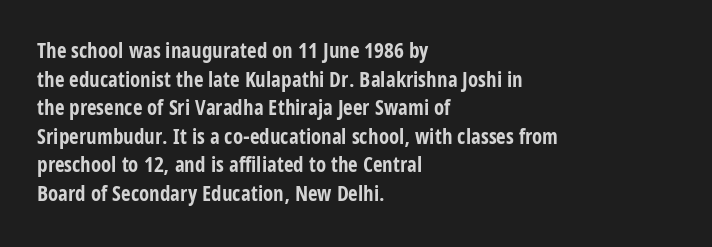
{"italic": "no", "bold": "yes", "underline": "no", "align": "left", "line_spacing": "normal", "line_spacing_ratio": 1.36, "letter_spacing": "normal", "letter_spacing_em": 0.0, "glyph_px": 21}
